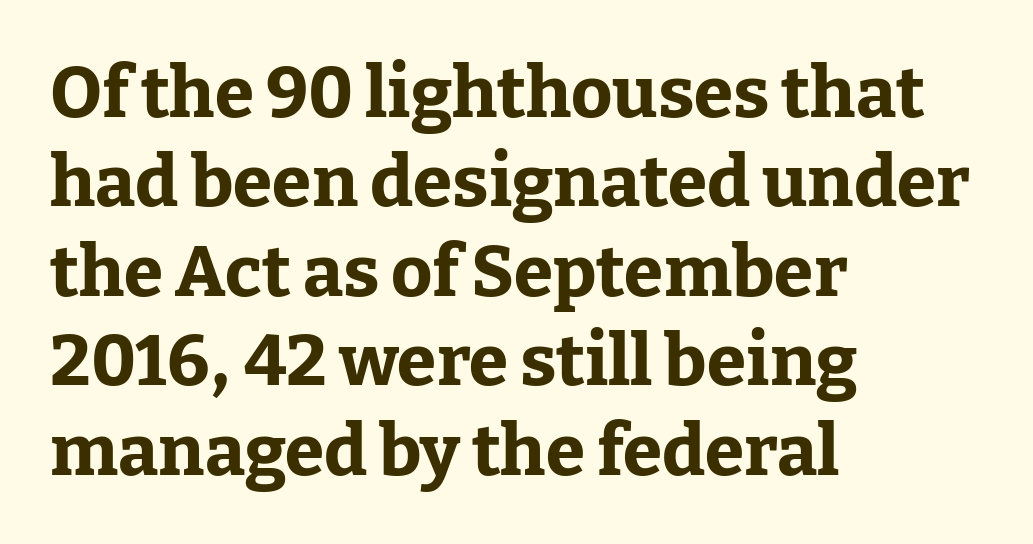
Vertical strokes here are truly vertical. Every row of glyphs begins at an identical x-position on the left. The glyphs are unaccompanied by any horizontal stroke below them. A typesetter would call this proportional, since set widths differ per character. Weight: bold.
